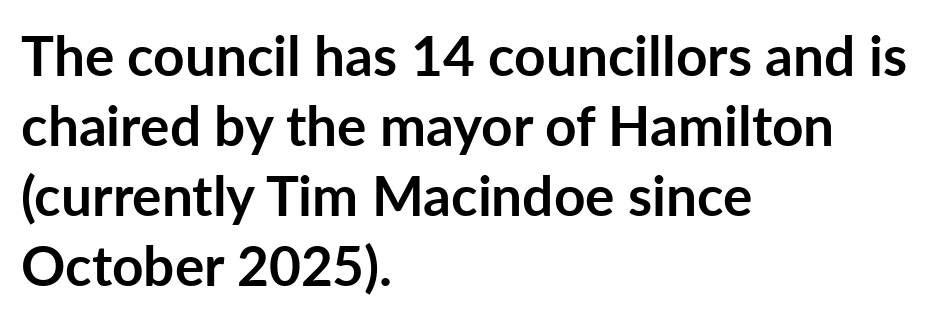
Is the letter spacing exaggerated? No — it looks like the ordinary default. The font family rendered here belongs to the sans-serif group. Line spacing here is normal. The glyphs have the mass of a bold cut.
